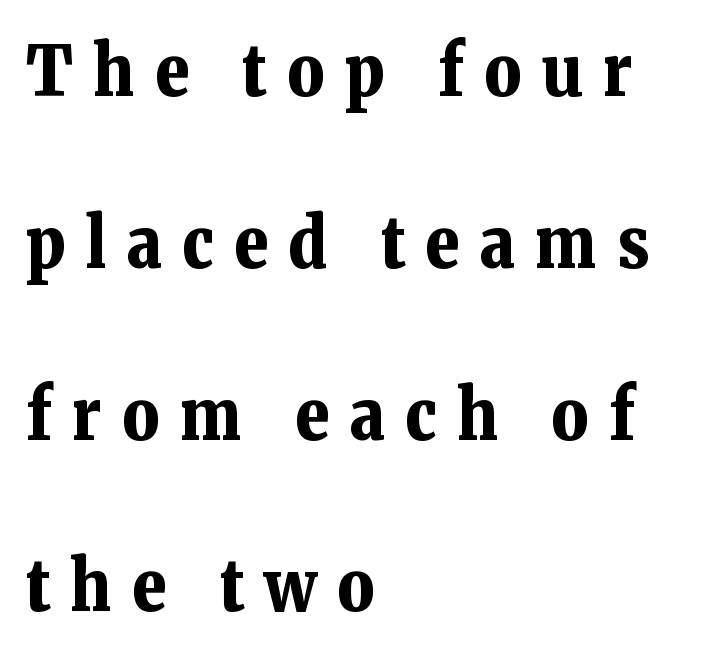
{"serif": "yes", "italic": "no", "bold": "yes", "weight": "bold", "width": "normal", "stroke_contrast": "low", "x_height": "medium", "monospaced": "no", "underline": "no", "align": "left", "line_spacing": "loose", "line_spacing_ratio": 2.42, "letter_spacing": "wide", "letter_spacing_em": 0.29, "glyph_px": 71}
